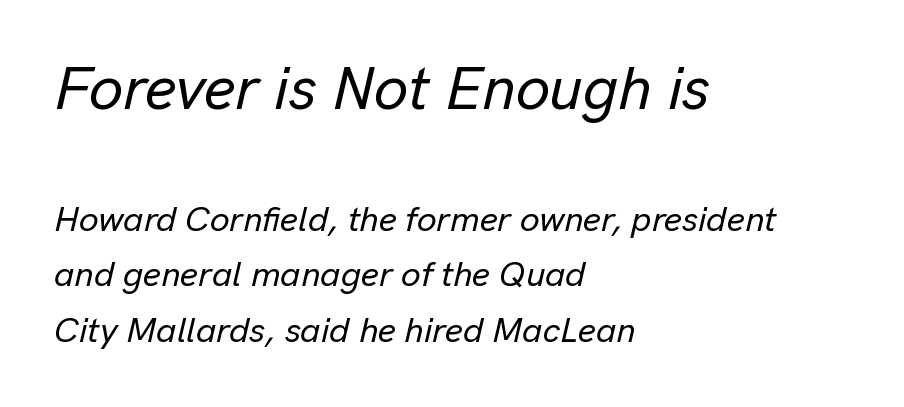
The image shows 61 px text type, italic (leaning right); set left-aligned, normal line spacing (1.58x), normal letter spacing, not underlined; the first (top) block is 1.74x larger; low stroke contrast and a medium x-height.
